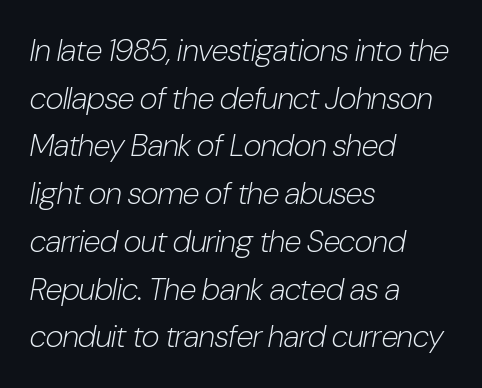
The image shows 31 px light, condensed type, italic (leaning right); set left-aligned, normal line spacing (1.54x), normal letter spacing, not underlined; low stroke contrast and a medium x-height.
